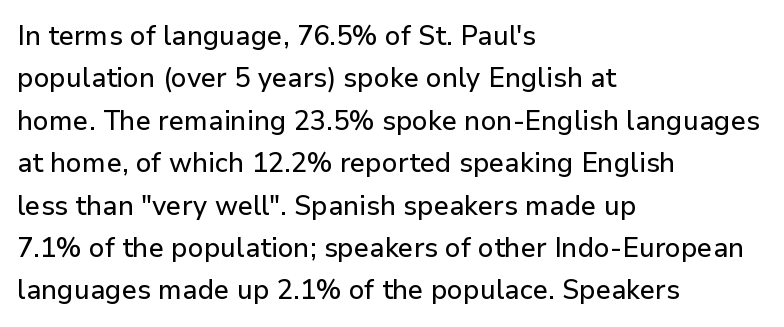
Q: Is the text italic (slanted)? A: No, it is upright.
Q: Is the text underlined? A: No.
Q: How is the paragraph aligned? A: Left-aligned.
Q: Is the spacing between letters normal or unusually wide? A: Normal.
Q: Is the spacing between lines tight, normal or loose? A: Normal.
